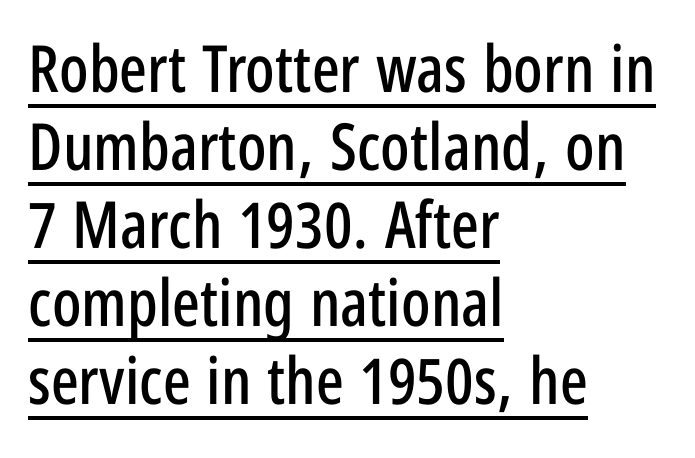
{"serif": "no", "italic": "no", "width": "condensed", "stroke_contrast": "low", "x_height": "large", "monospaced": "no", "underline": "yes", "align": "left", "line_spacing_ratio": 1.2, "letter_spacing": "normal", "letter_spacing_em": 0.0, "glyph_px": 65}
